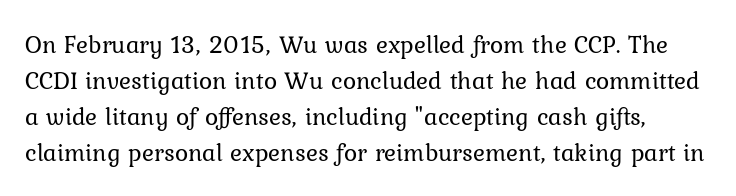
This rendering leaves character spacing at its baseline value. No heavy texture on the line: the type isn't bold. Unlike italic type, these characters show no tilt at all. Lines of text with bare space underneath. One glance says typical: line gaps are just what's usual.
